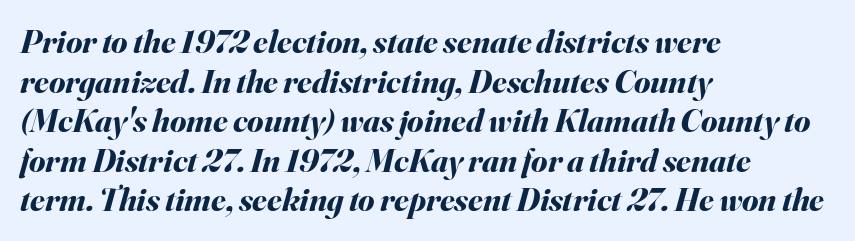
{"italic": "yes", "lean": "right", "slant_degrees": 16, "bold": "yes", "weight": "bold", "width": "normal", "stroke_contrast": "medium", "x_height": "small", "monospaced": "no", "underline": "no", "align": "left", "line_spacing_ratio": 1.2, "letter_spacing": "normal", "letter_spacing_em": 0.0, "glyph_px": 33}
